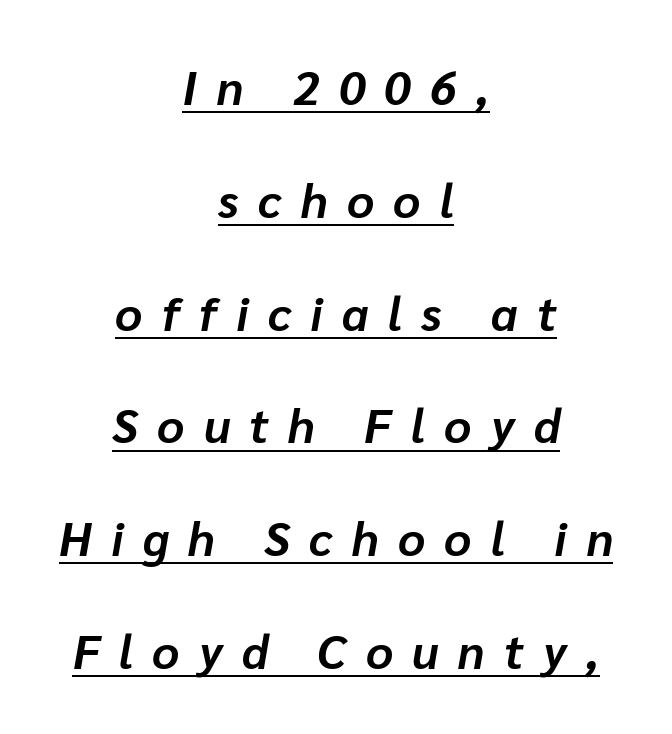
If you measured baseline to baseline, you'd find a long distance. One-word summary of the alignment: center. Does extra space separate the letters? Yes, quite a lot of it. Yep, that's italic — everything's leaning. The characters look thick and weighty, a clear bold.
